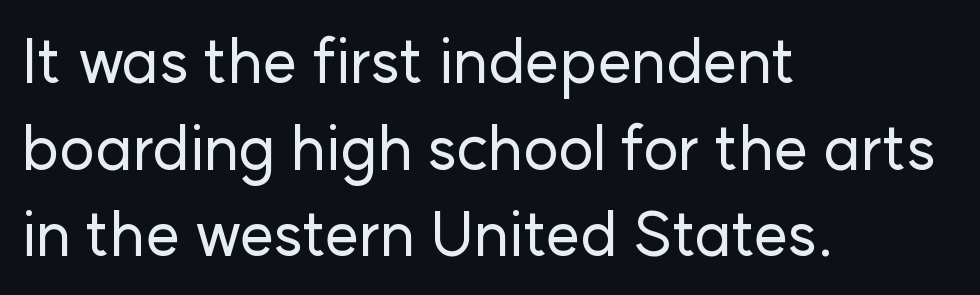
In terms of posture, this sample is upright. The compositor pushed each line to the left boundary. Each letter keeps its own natural width here, so spacing adapts to shape. These lines are composed in type without serifs.
